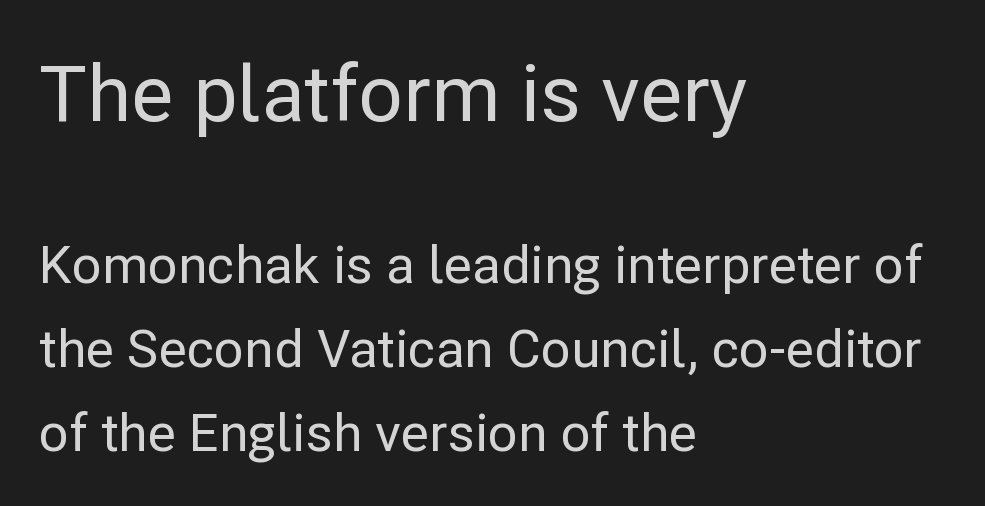
{"serif": "no", "italic": "no", "width": "normal", "stroke_contrast": "low", "x_height": "medium", "monospaced": "no", "underline": "no", "align": "left", "line_spacing": "normal", "line_spacing_ratio": 1.62, "letter_spacing": "normal", "letter_spacing_em": 0.0, "larger_block": "first", "size_ratio": 1.5, "glyph_px": 78}
